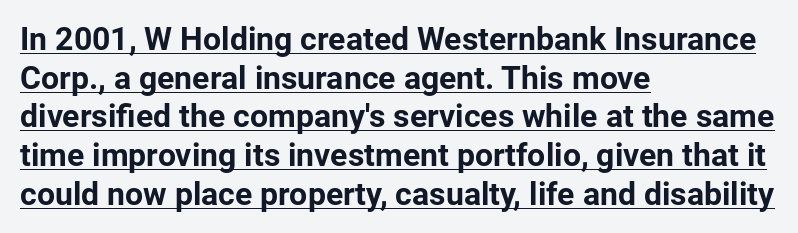
Observe the absence of serifs on each vertical stroke in this sample. These lines are rendered in a variable-pitch font. The gaps between neighbouring characters are ordinary and unremarkable. Heft: maximum for text — a bold.
